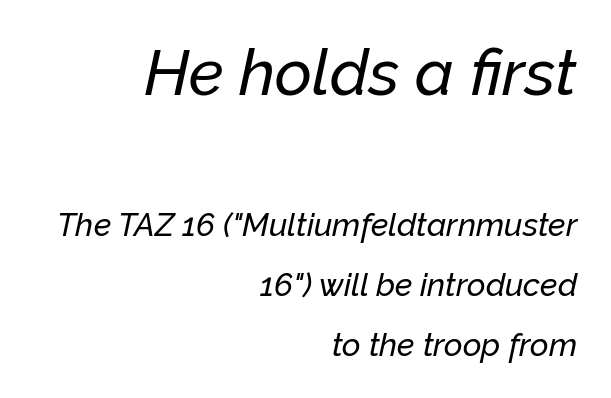
The image shows 64 px text type, italic (leaning right); set right-aligned, line spacing 1.87x, normal letter spacing, not underlined; the first (top) block is 2.0x larger; low stroke contrast and a medium x-height.
